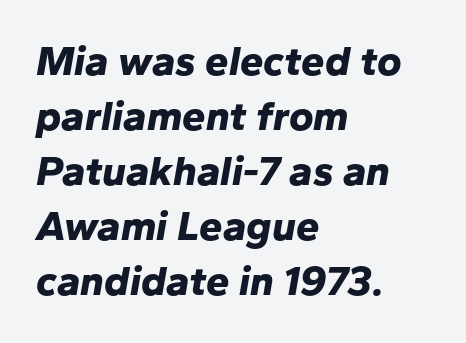
{"italic": "yes", "lean": "right", "slant_degrees": 10, "bold": "yes", "weight": "bold", "width": "normal", "stroke_contrast": "low", "x_height": "medium", "monospaced": "no", "underline": "no", "align": "left", "line_spacing": "normal", "line_spacing_ratio": 1.31, "letter_spacing": "normal", "letter_spacing_em": 0.0, "glyph_px": 42}
